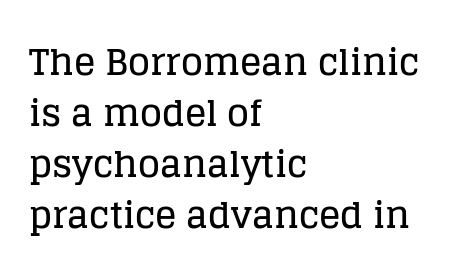
Q: Is the text italic (slanted)? A: No, it is upright.
Q: Is the typeface a serif or a sans-serif typeface? A: Serif.
Q: Is the text underlined? A: No.
Q: How is the paragraph aligned? A: Left-aligned.
Q: Is the spacing between letters normal or unusually wide? A: Normal.
Q: Is the spacing between lines tight, normal or loose? A: Normal.
Q: Width (condensed, normal, or wide)? A: Normal.
Q: Stroke contrast? A: Low.
Q: x-height? A: Large.
Q: Monospaced? A: No.
